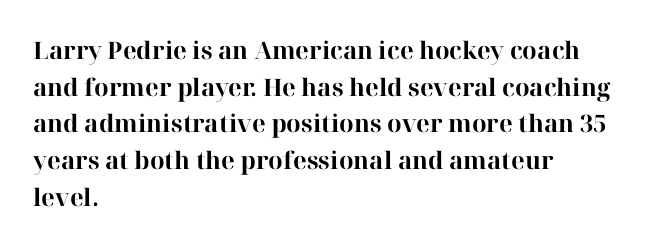
A typesetter would call this zero additional tracking. The letters stand upright; this is a roman face. Regular leading. The passage is arranged the way most books set body copy — flush left. Rule under the text: the space is simply empty. Strokes here are thick enough to call this a true bold.
